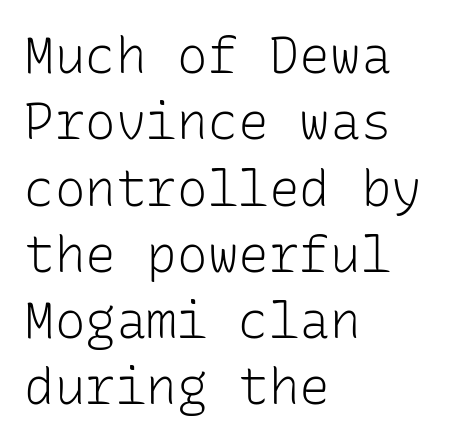
The passage shown has conventional tracking throughout. What's the leading like? Ordinary, nothing unusual. The strip under each line holds only bare page. In terms of letterform style, serifs are entirely absent.
